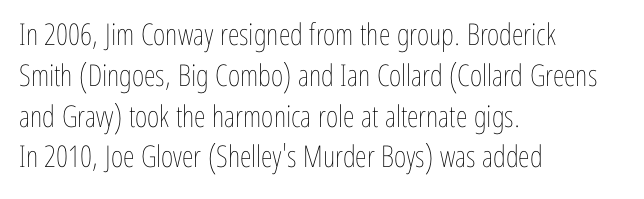
Q: Is the text bold? A: No.
Q: Is the text italic (slanted)? A: No, it is upright.
Q: Is the text underlined? A: No.
Q: How is the paragraph aligned? A: Left-aligned.
Q: Is the spacing between letters normal or unusually wide? A: Normal.
Q: Is the spacing between lines tight, normal or loose? A: Normal.
Q: Width (condensed, normal, or wide)? A: Condensed.
Q: Stroke contrast? A: Low.
Q: x-height? A: Medium.
Q: Monospaced? A: No.
